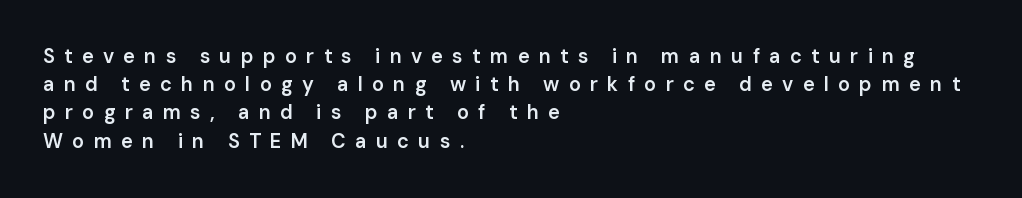
Q: Is the text bold? A: Semi-bold.
Q: Is the text italic (slanted)? A: No, it is upright.
Q: Is the text underlined? A: No.
Q: How is the paragraph aligned? A: Left-aligned.
Q: Is the spacing between letters normal or unusually wide? A: Unusually wide.
Q: Is the spacing between lines tight, normal or loose? A: Normal.
